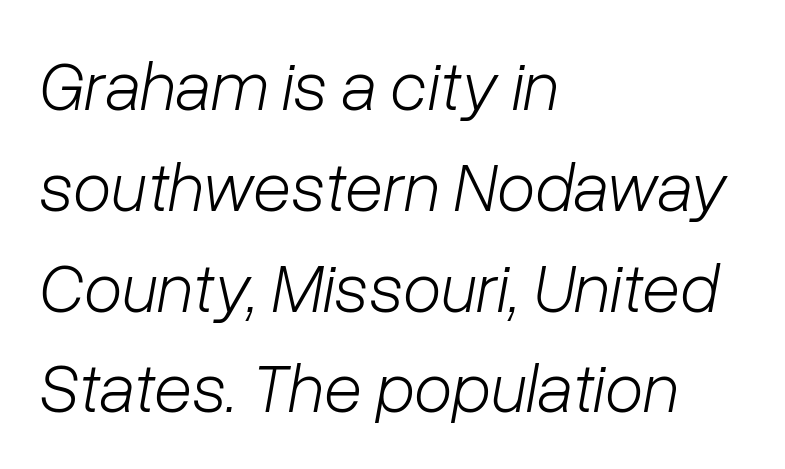
The face used here has a pronounced slope to its letters. The foot of each line stays bare and open. In CSS terms this would be text-align: left. A typesetter would call this zero additional tracking. Stems and bowls with no extra thickness — not bold. These lines are rendered in a variable-pitch font.
